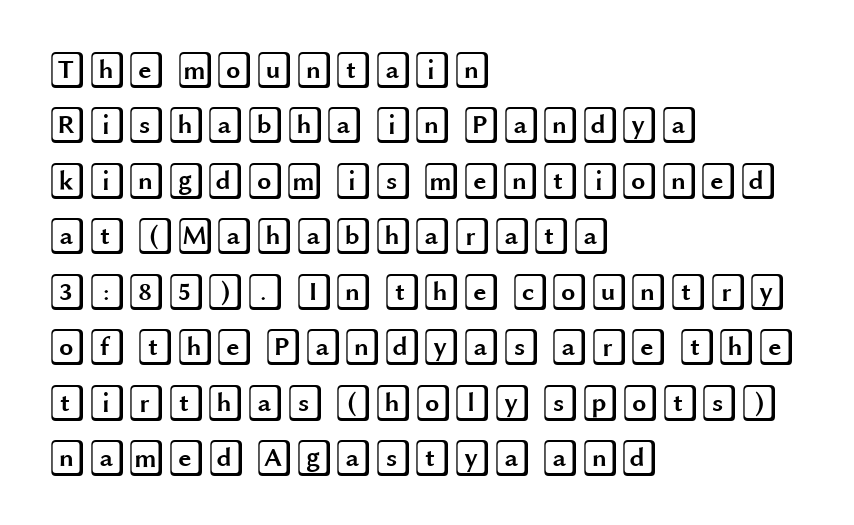
The image shows 36 px wide type, upright; set left-aligned, normal line spacing (1.54x), normal letter spacing, not underlined; a large x-height.
